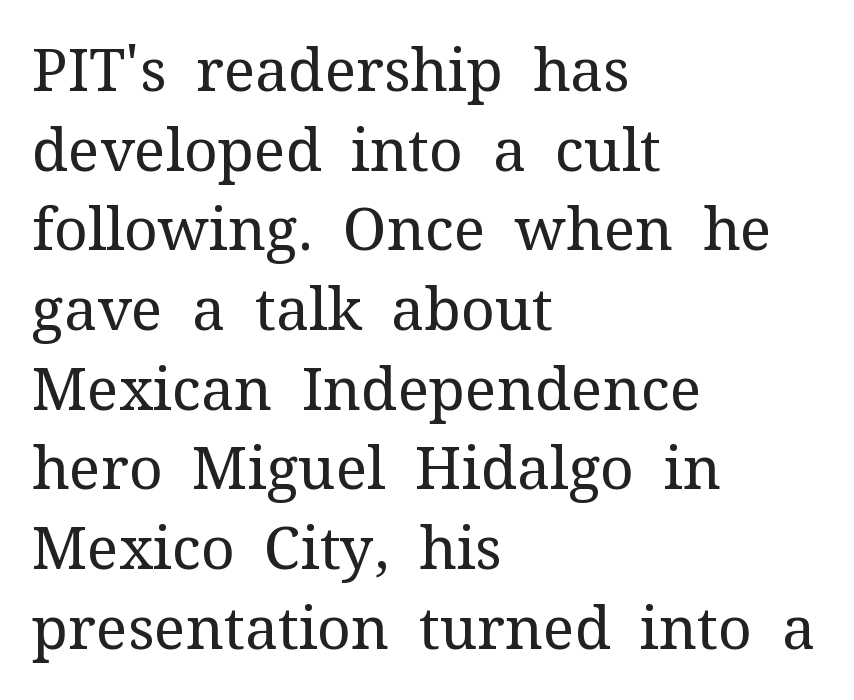
The image shows 59 px regular-weight serif type, upright; set left-aligned, normal line spacing (1.35x), normal letter spacing, not underlined; medium stroke contrast and a medium x-height.
